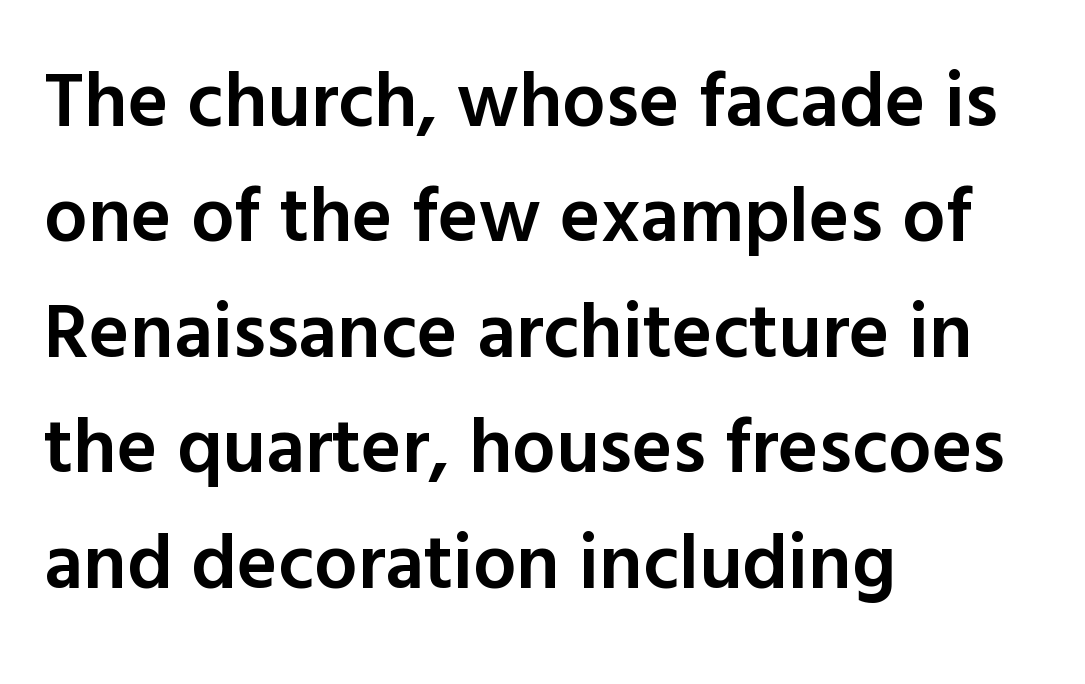
{"serif": "no", "italic": "no", "bold": "semi", "weight": "semibold", "width": "normal", "x_height": "medium", "monospaced": "no", "underline": "no", "align": "left", "line_spacing": "normal", "line_spacing_ratio": 1.5, "letter_spacing": "normal", "letter_spacing_em": 0.0, "glyph_px": 77}
